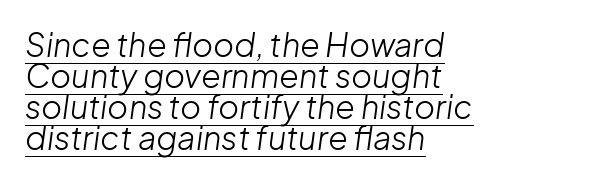
The image shows 32 px light type, italic (leaning right); set left-aligned, tight line spacing (0.97x), normal letter spacing, underlined; low stroke contrast and a medium x-height.
